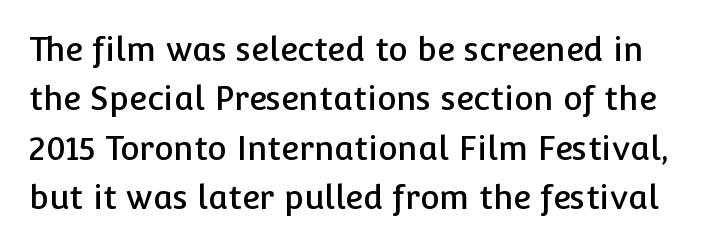
The image shows 33 px sans-serif type, upright; set normal line spacing (1.5x), normal letter spacing, not underlined; low stroke contrast and a medium x-height.
